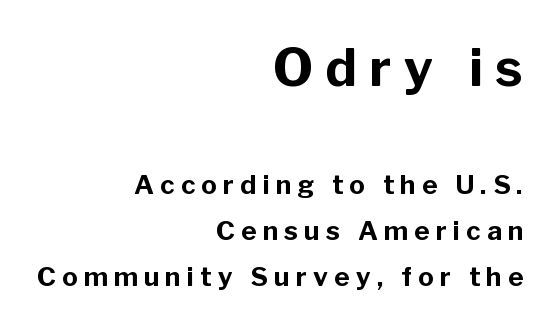
Think of a printed novel: that variable character pitch is what you see here. These lines are composed in type without serifs. Descenders hang freely into open space. Reading top to bottom, the characters get smaller at the block break. Line endings align vertically; line beginnings do not. Short note: letters widely spaced.
